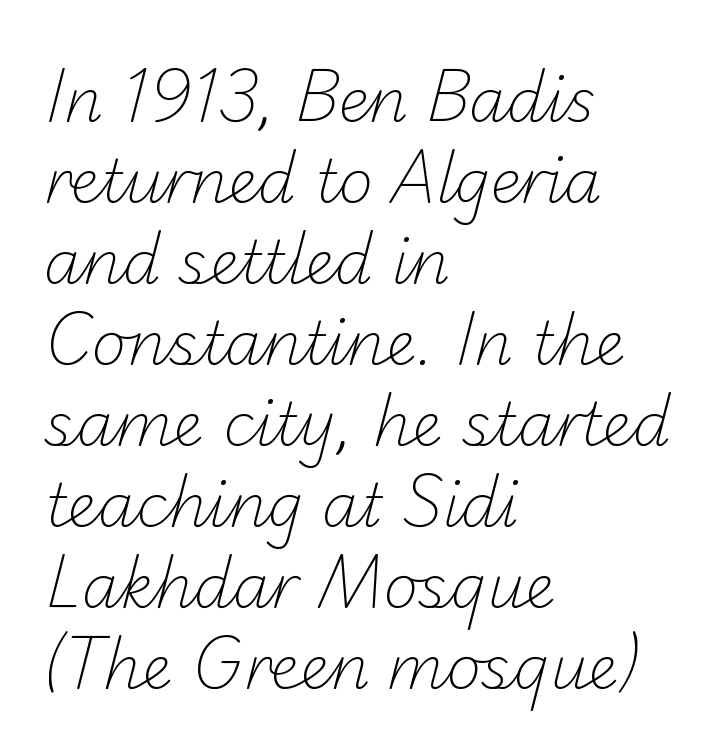
Q: Is the text bold? A: No.
Q: Is the typeface a serif or a sans-serif typeface? A: Sans-serif.
Q: Is the text underlined? A: No.
Q: How is the paragraph aligned? A: Left-aligned.
Q: Is the spacing between letters normal or unusually wide? A: Normal.
Q: Is the spacing between lines tight, normal or loose? A: Normal.
Q: Width (condensed, normal, or wide)? A: Normal.
Q: Stroke contrast? A: Low.
Q: x-height? A: Small.
Q: Monospaced? A: No.
